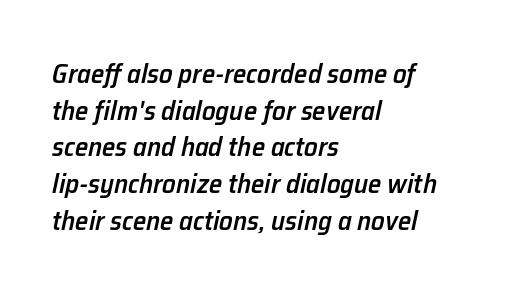
This sample uses plain, unmodified letter spacing. Does the lettering tilt? It does — this is italic. Compared with a centered layout, this one pins lines to the left instead. The passage shown is not underscored anywhere. The letters are semibold — heavier than regular but short of a full bold.
